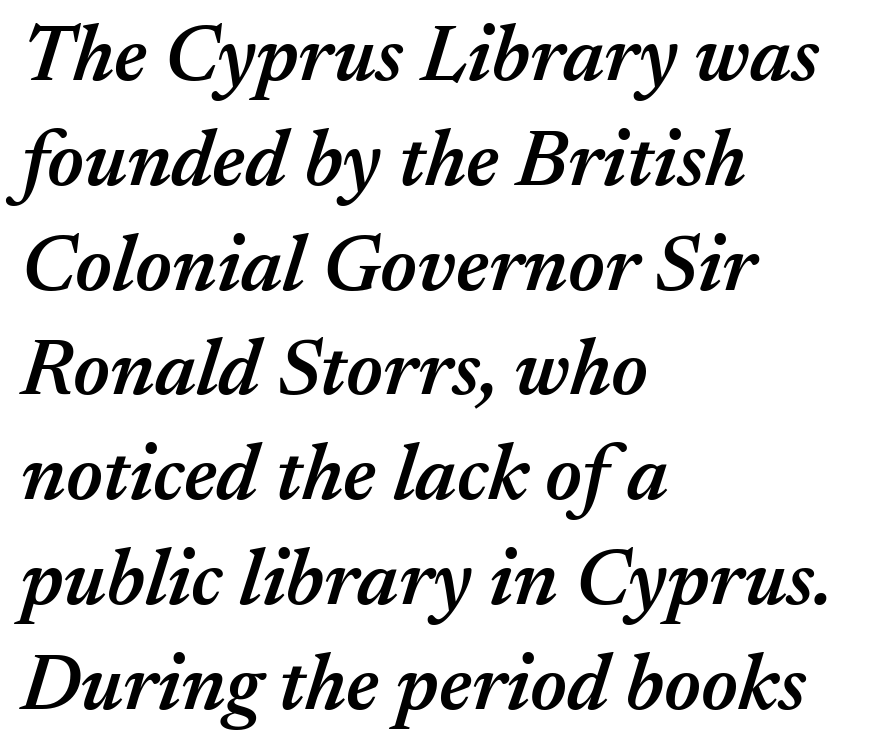
Q: Is the text bold? A: Semi-bold.
Q: Is the text italic (slanted)? A: Yes, it leans right by about 17 degrees.
Q: Is the text underlined? A: No.
Q: How is the paragraph aligned? A: Left-aligned.
Q: Is the spacing between letters normal or unusually wide? A: Normal.
Q: Is the spacing between lines tight, normal or loose? A: Normal.
Q: Width (condensed, normal, or wide)? A: Normal.
Q: Stroke contrast? A: Medium.
Q: x-height? A: Medium.
Q: Monospaced? A: No.
